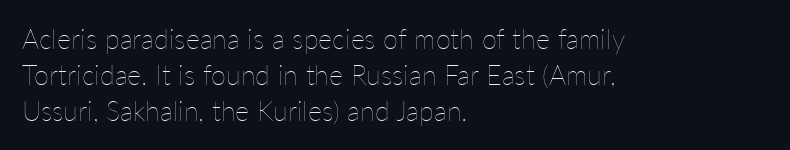
Q: Is the text bold? A: No.
Q: Is the text italic (slanted)? A: No, it is upright.
Q: Is the text underlined? A: No.
Q: How is the paragraph aligned? A: Left-aligned.
Q: Is the spacing between letters normal or unusually wide? A: Normal.
Q: Is the spacing between lines tight, normal or loose? A: Normal.
